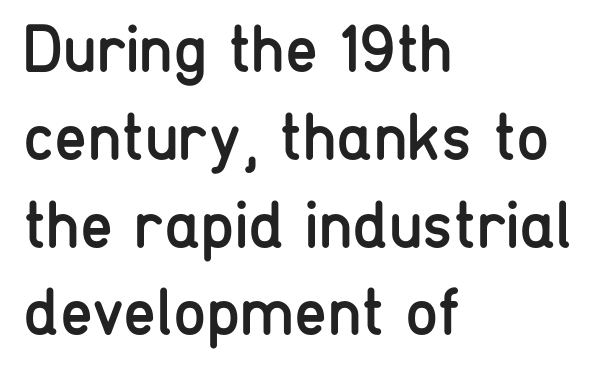
Q: Is the text bold? A: No.
Q: Is the text italic (slanted)? A: No, it is upright.
Q: Is the typeface a serif or a sans-serif typeface? A: Sans-serif.
Q: Is the text underlined? A: No.
Q: How is the paragraph aligned? A: Left-aligned.
Q: Is the spacing between letters normal or unusually wide? A: Normal.
Q: Is the spacing between lines tight, normal or loose? A: Normal.
Q: Width (condensed, normal, or wide)? A: Condensed.
Q: Stroke contrast? A: Low.
Q: x-height? A: Medium.
Q: Monospaced? A: No.
